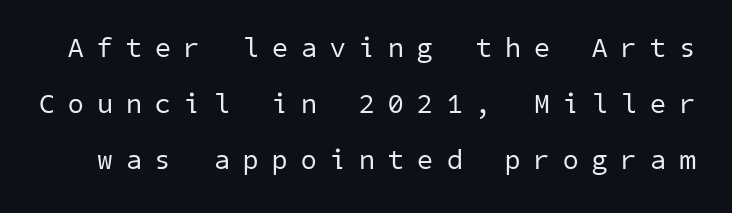
The image shows 28 px regular-weight sans-serif type; set loose line spacing (2.0x), unusually wide letter spacing (+0.49 em), not underlined; low stroke contrast and a medium x-height.
